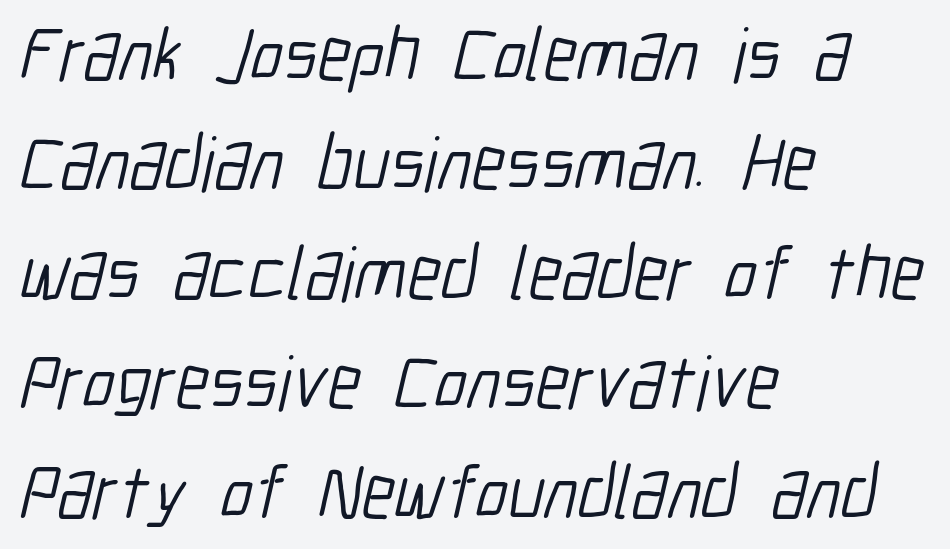
No chunkiness to these letters — they're not bold. Horizontal bands of white between lines are of average thickness. These lines are rendered in a variable-pitch font. Casual observation: everything's shoved over to the left. Letters rest on an invisible, unmarked baseline. No extra tracking has been applied to these lines.
